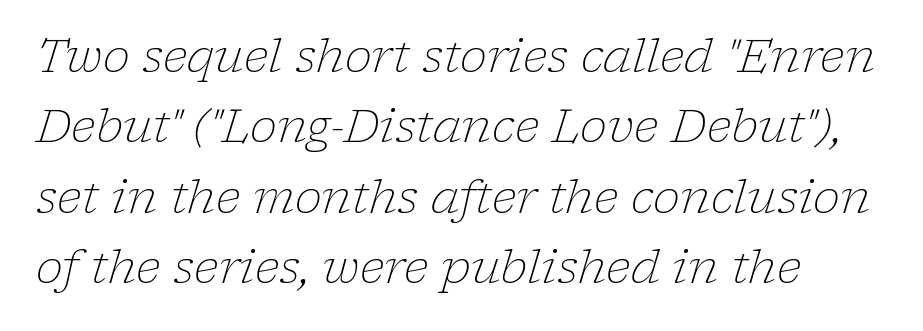
The image shows 46 px light serif type, italic (leaning right); set left-aligned, normal line spacing (1.53x), normal letter spacing, not underlined; low stroke contrast and a medium x-height.
